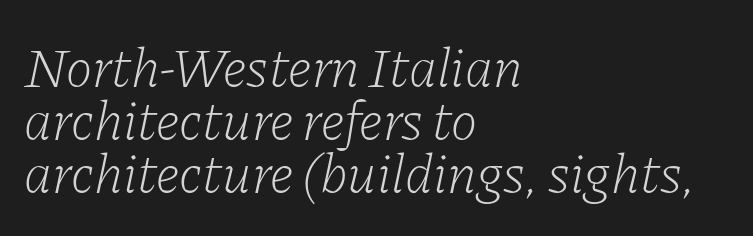
Each new line begins almost immediately beneath the previous one. Weight: regular or lighter. Notice how the stems are inclined rather than vertical — that's the hallmark of italics. The rendering uses natural spacing where letterforms have individual widths. The compositor pushed each line to the left boundary.
